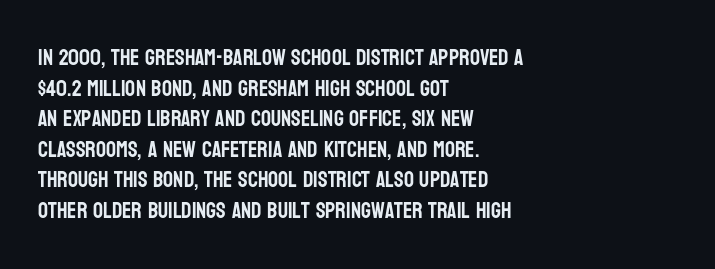
Q: Is the text italic (slanted)? A: No, it is upright.
Q: Is the text underlined? A: No.
Q: How is the paragraph aligned? A: Left-aligned.
Q: Is the spacing between letters normal or unusually wide? A: Normal.
Q: Is the spacing between lines tight, normal or loose? A: Normal.
